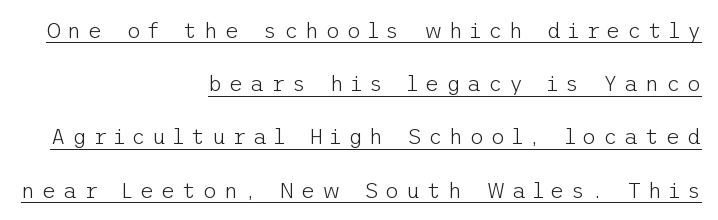
{"italic": "no", "bold": "no", "underline": "yes", "align": "right", "line_spacing": "loose", "line_spacing_ratio": 2.42, "letter_spacing": "wide", "letter_spacing_em": 0.3, "glyph_px": 22}
